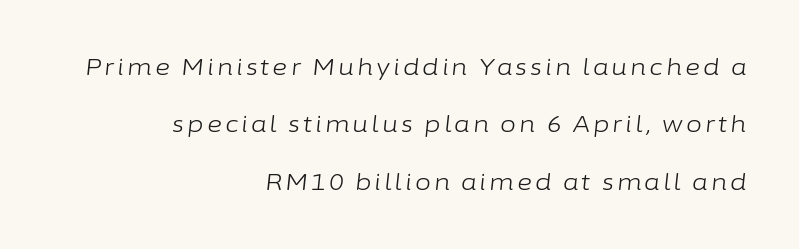
Q: Is the text bold? A: No.
Q: Is the text italic (slanted)? A: Yes, it leans right by about 6 degrees.
Q: Is the text underlined? A: No.
Q: How is the paragraph aligned? A: Right-aligned.
Q: Is the spacing between lines tight, normal or loose? A: Loose.
